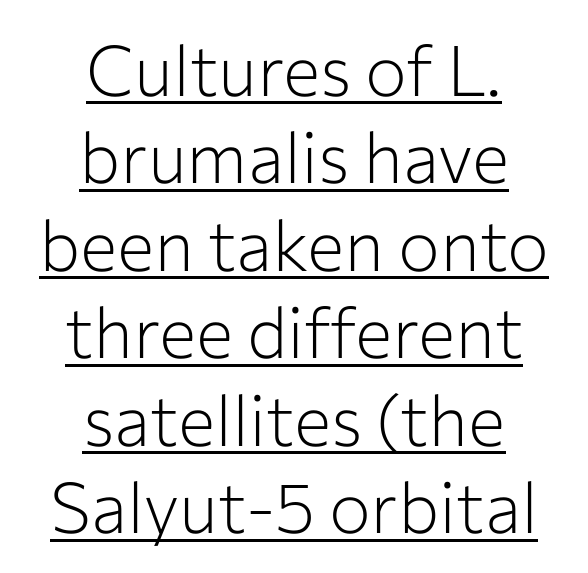
Q: Is the text bold? A: No.
Q: Is the text italic (slanted)? A: No, it is upright.
Q: Is the typeface a serif or a sans-serif typeface? A: Sans-serif.
Q: Is the text underlined? A: Yes.
Q: How is the paragraph aligned? A: Centered.
Q: Is the spacing between letters normal or unusually wide? A: Normal.
Q: Is the spacing between lines tight, normal or loose? A: Normal.
Q: Width (condensed, normal, or wide)? A: Normal.
Q: Stroke contrast? A: Low.
Q: x-height? A: Medium.
Q: Monospaced? A: No.
